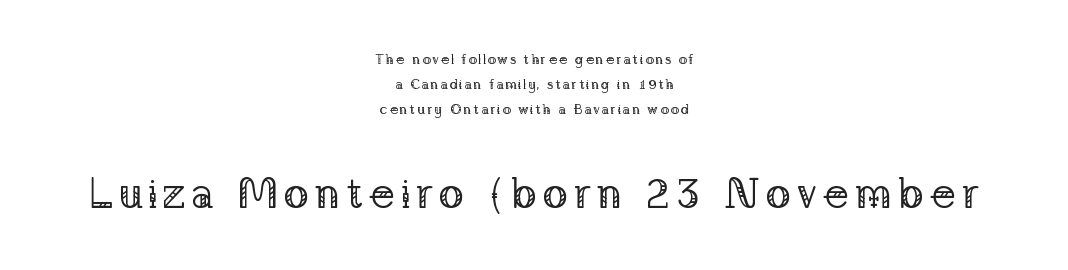
The image shows 43 px regular-weight serif type, upright; set centered, line spacing 1.78x, not underlined; the second (bottom) block is 3.07x larger; low stroke contrast and a medium x-height.
